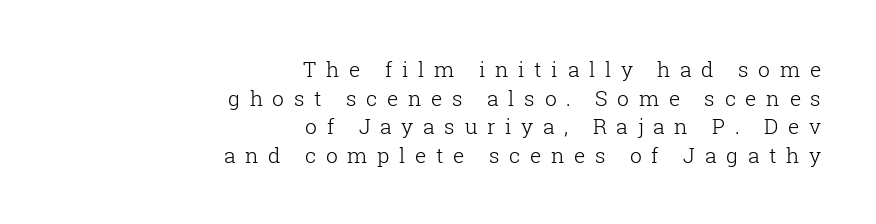
Q: Is the text bold? A: No.
Q: Is the text italic (slanted)? A: No, it is upright.
Q: Is the text underlined? A: No.
Q: How is the paragraph aligned? A: Right-aligned.
Q: Is the spacing between letters normal or unusually wide? A: Unusually wide.
Q: Is the spacing between lines tight, normal or loose? A: Normal.
